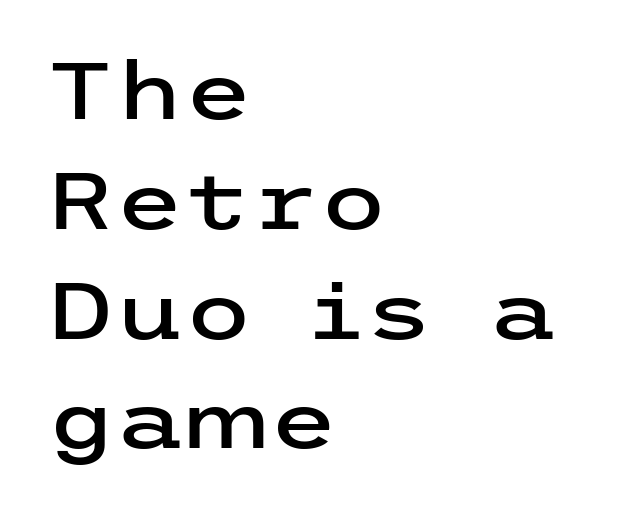
The image shows 79 px wide sans-serif type, upright; set left-aligned, normal line spacing (1.39x), normal letter spacing, not underlined; low stroke contrast and a medium x-height.
